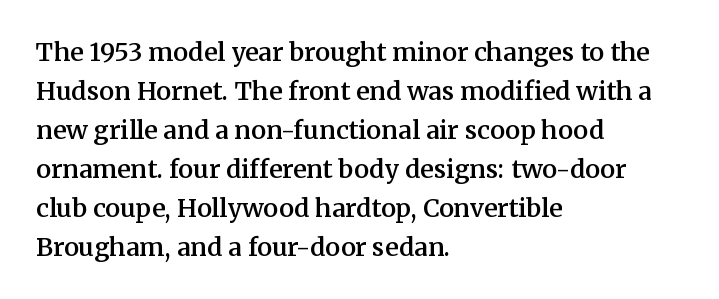
Q: Is the text bold? A: Semi-bold.
Q: Is the text italic (slanted)? A: No, it is upright.
Q: Is the text underlined? A: No.
Q: How is the paragraph aligned? A: Left-aligned.
Q: Is the spacing between letters normal or unusually wide? A: Normal.
Q: Is the spacing between lines tight, normal or loose? A: Normal.
